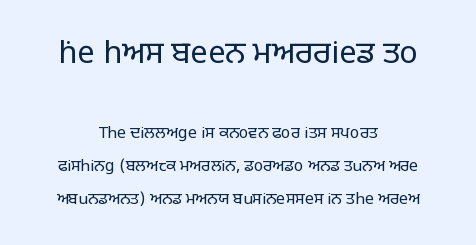
Q: Is the text bold? A: No.
Q: Is the text italic (slanted)? A: No, it is upright.
Q: Is the typeface a serif or a sans-serif typeface? A: Sans-serif.
Q: Is the text underlined? A: No.
Q: How is the paragraph aligned? A: Centered.
Q: Is the spacing between letters normal or unusually wide? A: Normal.
Q: Is the spacing between lines tight, normal or loose? A: Loose.
Q: Which block of text is set in a larger size, the first (top) or the second (bottom)? A: The first (top) one.
Q: Width (condensed, normal, or wide)? A: Normal.
Q: Stroke contrast? A: Low.
Q: x-height? A: Large.
Q: Monospaced? A: No.
